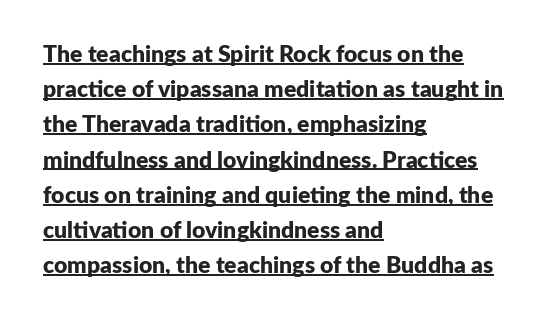
Each line of the rendering has a horizontal stroke beneath the glyphs. The leading is moderate, giving the passage an even texture. Short note: letters normally spaced. Italic? Not at all — the glyphs are vertical. A full-strength bold gives these letters their thick strokes. Which margin do the lines hug? The left one — the right edge is uneven.
